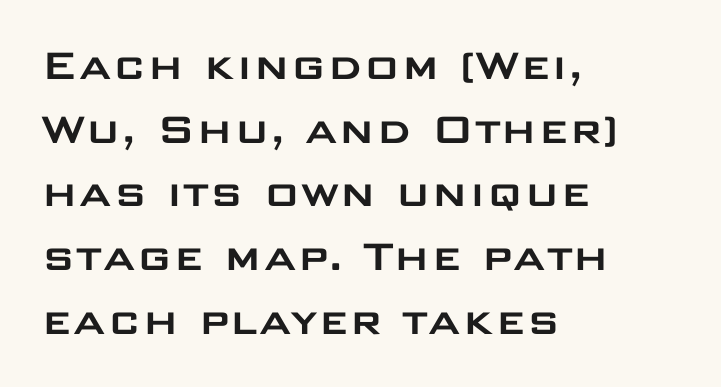
Q: Is the text italic (slanted)? A: No, it is upright.
Q: Is the typeface a serif or a sans-serif typeface? A: Sans-serif.
Q: Is the text underlined? A: No.
Q: How is the paragraph aligned? A: Left-aligned.
Q: Is the spacing between letters normal or unusually wide? A: Normal.
Q: Is the spacing between lines tight, normal or loose? A: Normal.
Q: Width (condensed, normal, or wide)? A: Wide.
Q: Stroke contrast? A: Low.
Q: x-height? A: Large.
Q: Monospaced? A: No.
